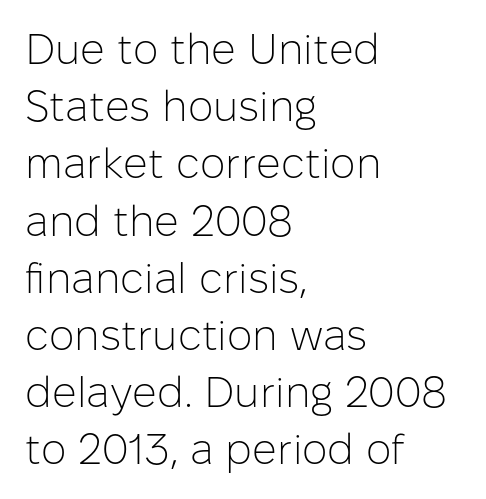
The image shows 43 px light sans-serif type, upright; set left-aligned, normal line spacing (1.33x), normal letter spacing, not underlined; low stroke contrast and a medium x-height.
